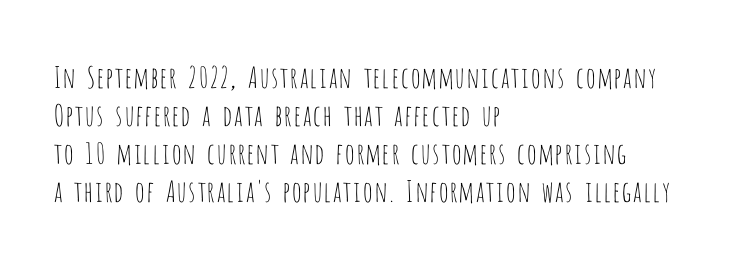
Q: Is the text bold? A: No.
Q: Is the text italic (slanted)? A: No, it is upright.
Q: Is the typeface a serif or a sans-serif typeface? A: Sans-serif.
Q: Is the text underlined? A: No.
Q: How is the paragraph aligned? A: Left-aligned.
Q: Is the spacing between letters normal or unusually wide? A: Normal.
Q: Is the spacing between lines tight, normal or loose? A: Normal.
Q: Width (condensed, normal, or wide)? A: Condensed.
Q: Stroke contrast? A: Low.
Q: x-height? A: Large.
Q: Monospaced? A: No.
